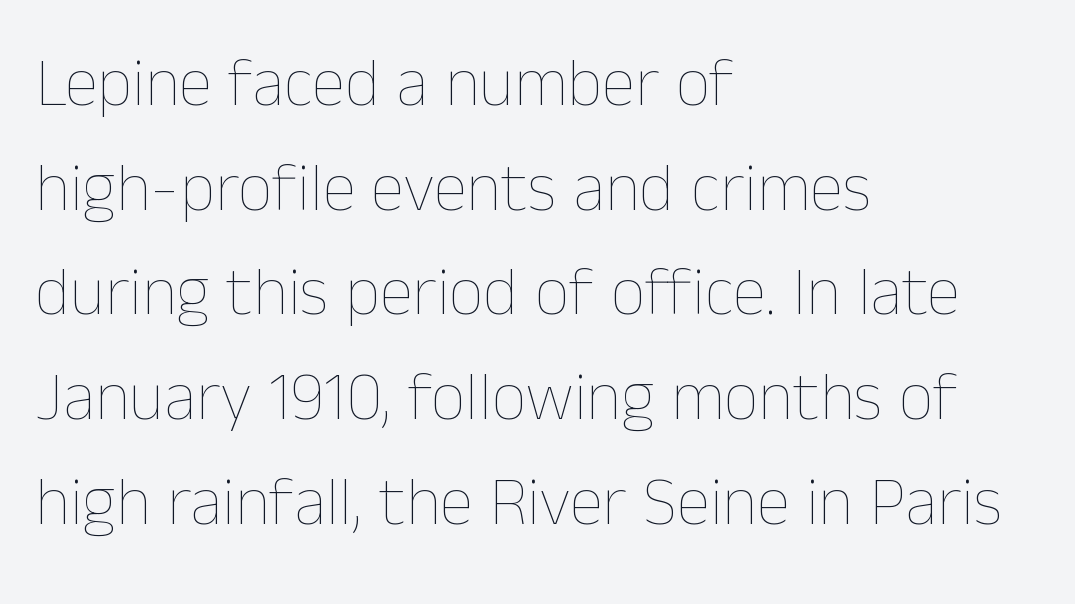
The image shows 68 px thin type, upright; set left-aligned, normal line spacing (1.54x), normal letter spacing, not underlined; low stroke contrast and a medium x-height.
